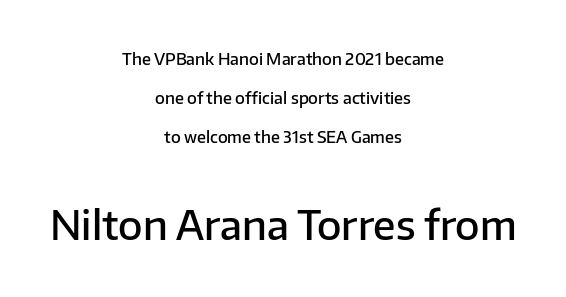
Q: Is the text bold? A: Semi-bold.
Q: Is the text italic (slanted)? A: No, it is upright.
Q: Is the typeface a serif or a sans-serif typeface? A: Sans-serif.
Q: Is the text underlined? A: No.
Q: How is the paragraph aligned? A: Centered.
Q: Is the spacing between letters normal or unusually wide? A: Normal.
Q: Is the spacing between lines tight, normal or loose? A: Loose.
Q: Which block of text is set in a larger size, the first (top) or the second (bottom)? A: The second (bottom) one.
Q: Width (condensed, normal, or wide)? A: Normal.
Q: Stroke contrast? A: Low.
Q: x-height? A: Medium.
Q: Monospaced? A: No.
